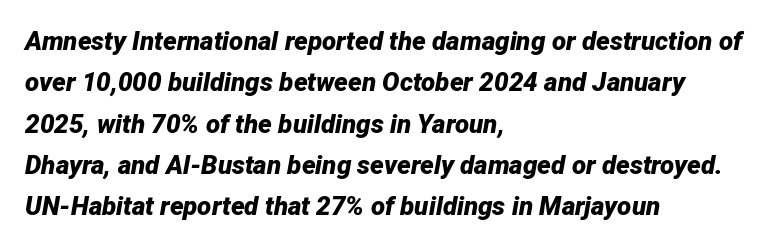
Q: Is the text bold? A: Yes.
Q: Is the text italic (slanted)? A: Yes, it leans right by about 12 degrees.
Q: Is the text underlined? A: No.
Q: How is the paragraph aligned? A: Left-aligned.
Q: Is the spacing between letters normal or unusually wide? A: Normal.
Q: Is the spacing between lines tight, normal or loose? A: Normal.
